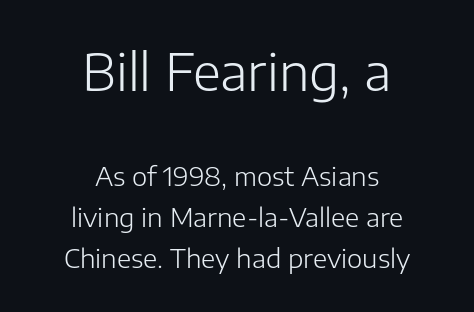
{"serif": "no", "italic": "no", "bold": "no", "weight": "light", "width": "normal", "stroke_contrast": "low", "x_height": "medium", "monospaced": "no", "underline": "no", "align": "center", "line_spacing": "normal", "line_spacing_ratio": 1.57, "letter_spacing": "normal", "letter_spacing_em": 0.0, "larger_block": "first", "size_ratio": 1.96, "glyph_px": 51}
